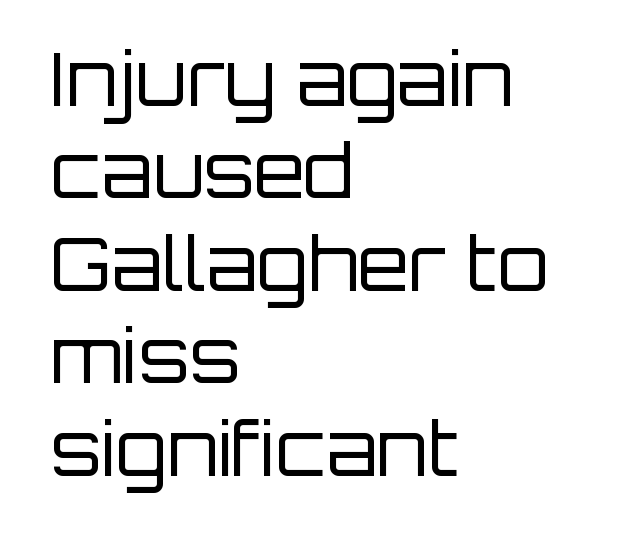
The image shows 74 px regular-weight sans-serif type, upright; set left-aligned, normal line spacing (1.25x), normal letter spacing, not underlined; low stroke contrast and a large x-height.
